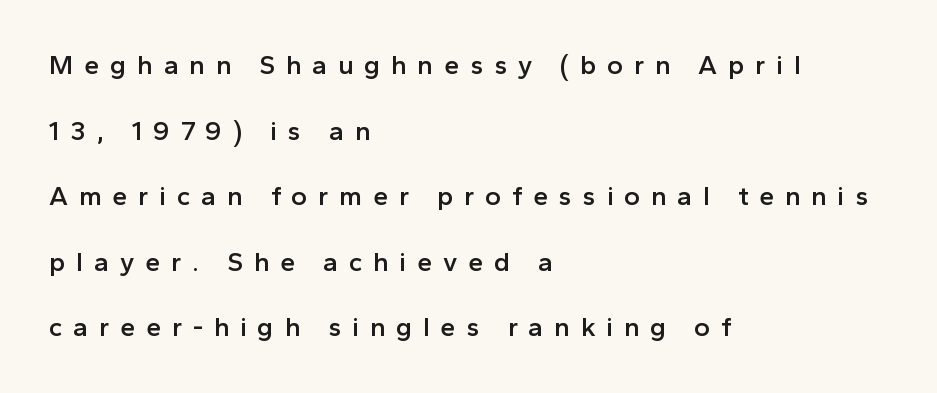
Q: Is the text bold? A: Semi-bold.
Q: Is the text italic (slanted)? A: No, it is upright.
Q: Is the text underlined? A: No.
Q: How is the paragraph aligned? A: Left-aligned.
Q: Is the spacing between letters normal or unusually wide? A: Unusually wide.
Q: Is the spacing between lines tight, normal or loose? A: Loose.
